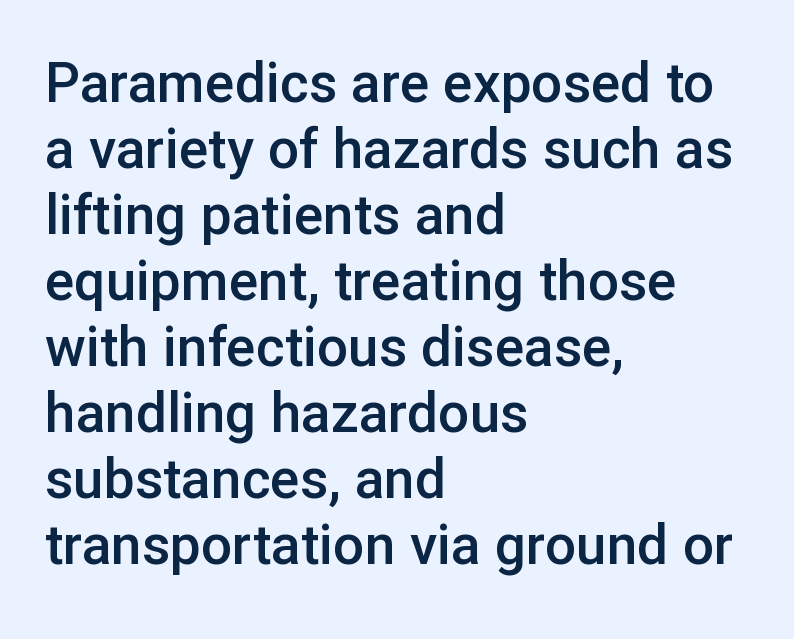
Does the type have serifs? No, each stem ends abruptly. The lettering holds an erect, upright posture throughout. The words here are not underlined. Nothing unusual about the tracking: characters are spaced as the font intends.
